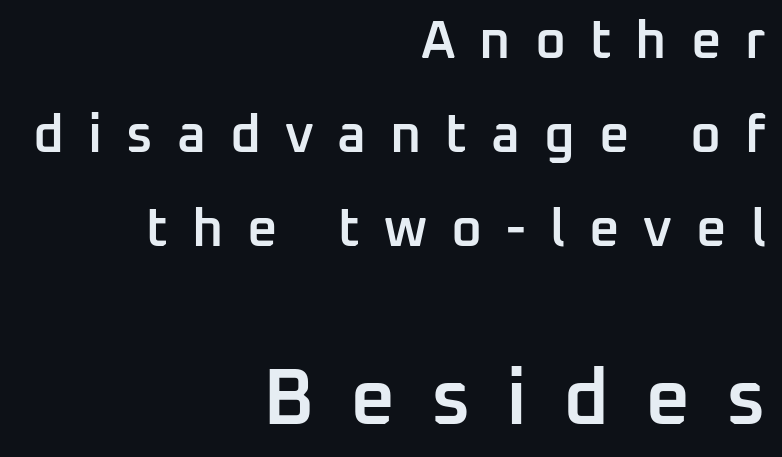
Display-style spreading of the glyphs; the letterfit is very open. Which of the two is more prominent by size? The second, at the bottom. This sample has the flowing, uneven cadence of proportional lettering. I'd describe the lettering as semibold — firm but not a full bold. Do the letters lean? They stand straight. The face used here is a sans, in the tradition of grotesques and geometrics.
